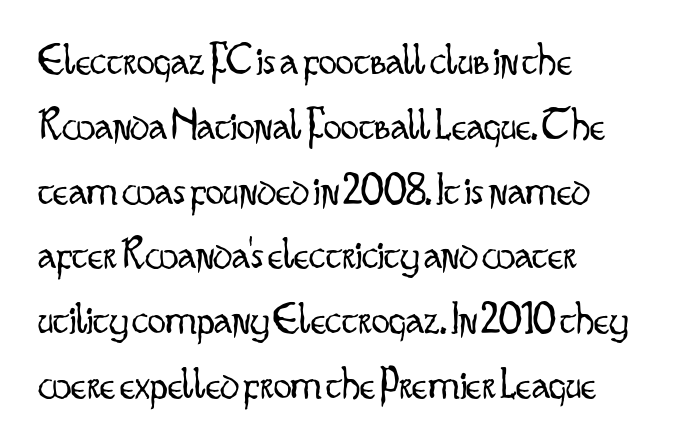
Q: Is the text bold? A: No.
Q: Is the text italic (slanted)? A: No, it is upright.
Q: Is the typeface a serif or a sans-serif typeface? A: Sans-serif.
Q: Is the text underlined? A: No.
Q: How is the paragraph aligned? A: Left-aligned.
Q: Is the spacing between letters normal or unusually wide? A: Normal.
Q: Is the spacing between lines tight, normal or loose? A: Normal.
Q: Width (condensed, normal, or wide)? A: Condensed.
Q: Stroke contrast? A: Low.
Q: x-height? A: Small.
Q: Monospaced? A: No.
